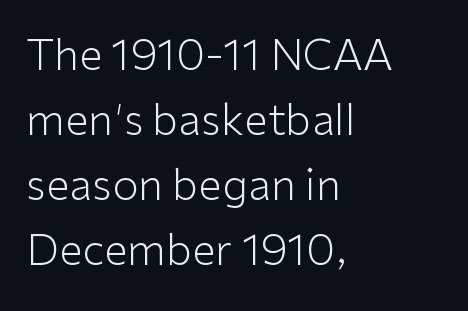
Q: Is the text bold? A: No.
Q: Is the text italic (slanted)? A: No, it is upright.
Q: Is the typeface a serif or a sans-serif typeface? A: Sans-serif.
Q: Is the text underlined? A: No.
Q: How is the paragraph aligned? A: Left-aligned.
Q: Is the spacing between letters normal or unusually wide? A: Normal.
Q: Is the spacing between lines tight, normal or loose? A: Normal.
Q: Width (condensed, normal, or wide)? A: Normal.
Q: Stroke contrast? A: Low.
Q: x-height? A: Medium.
Q: Monospaced? A: No.
